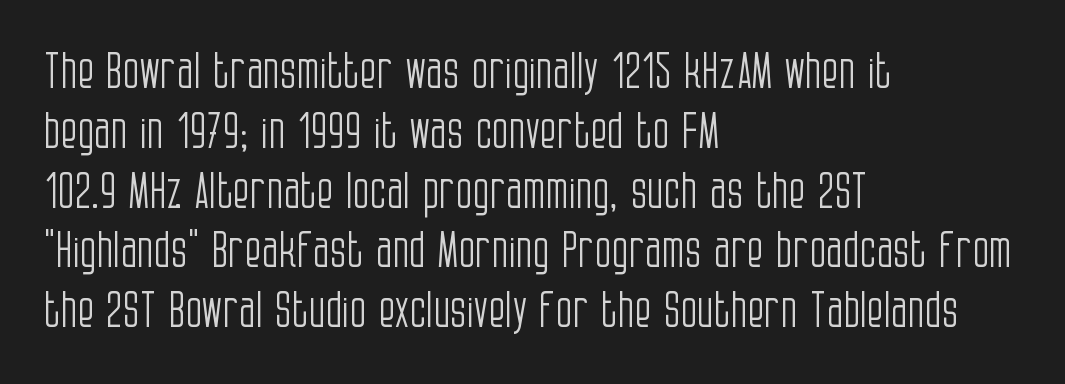
Layout note: lines flush left. Think standard paragraph weight, or any step lighter than that. A sans-serif font was chosen for this passage. Each letter keeps its own natural width here, so spacing adapts to shape.
